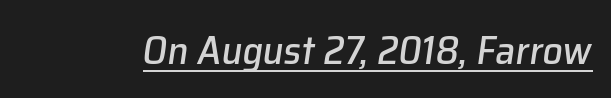
{"italic": "yes", "lean": "right", "slant_degrees": 8, "width": "normal", "stroke_contrast": "low", "x_height": "medium", "monospaced": "no", "underline": "yes", "letter_spacing": "normal", "letter_spacing_em": 0.0, "glyph_px": 40}
